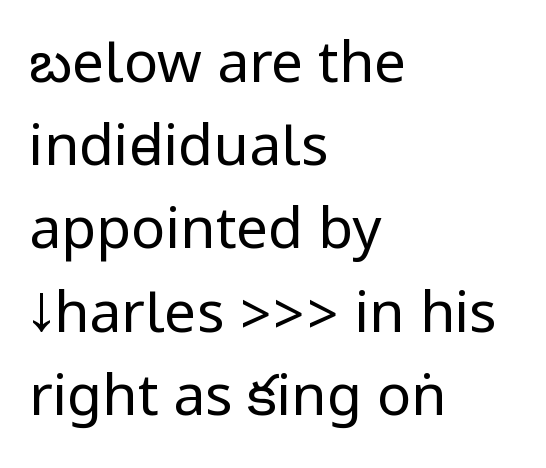
The image shows 57 px regular-weight, condensed sans-serif type, upright; set left-aligned, normal line spacing (1.46x), normal letter spacing, not underlined; low stroke contrast.
